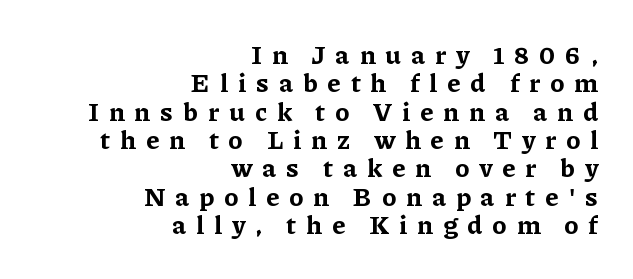
Q: Is the text bold? A: Yes.
Q: Is the text italic (slanted)? A: No, it is upright.
Q: Is the text underlined? A: No.
Q: How is the paragraph aligned? A: Right-aligned.
Q: Is the spacing between letters normal or unusually wide? A: Unusually wide.
Q: Is the spacing between lines tight, normal or loose? A: Tight.
